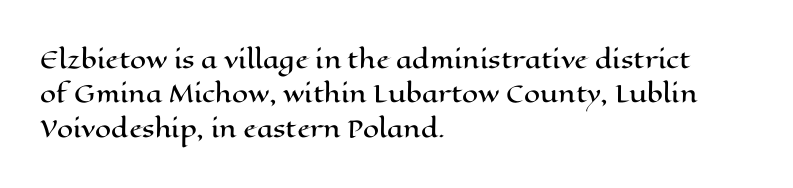
Q: Is the text italic (slanted)? A: No, it is upright.
Q: Is the text underlined? A: No.
Q: How is the paragraph aligned? A: Left-aligned.
Q: Is the spacing between letters normal or unusually wide? A: Normal.
Q: Is the spacing between lines tight, normal or loose? A: Normal.
